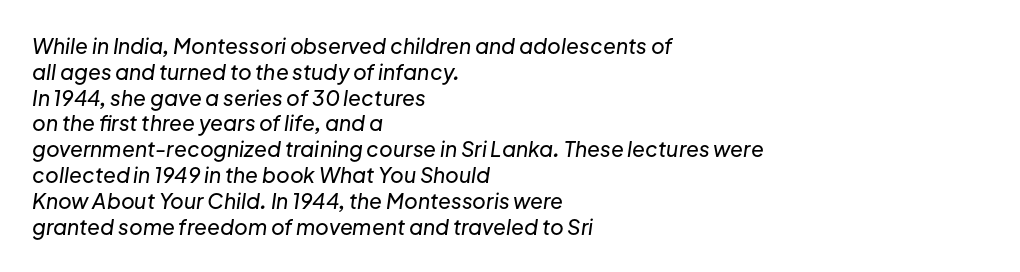
Q: Is the text italic (slanted)? A: Yes, it leans right by about 8 degrees.
Q: Is the text underlined? A: No.
Q: How is the paragraph aligned? A: Left-aligned.
Q: Is the spacing between letters normal or unusually wide? A: Normal.
